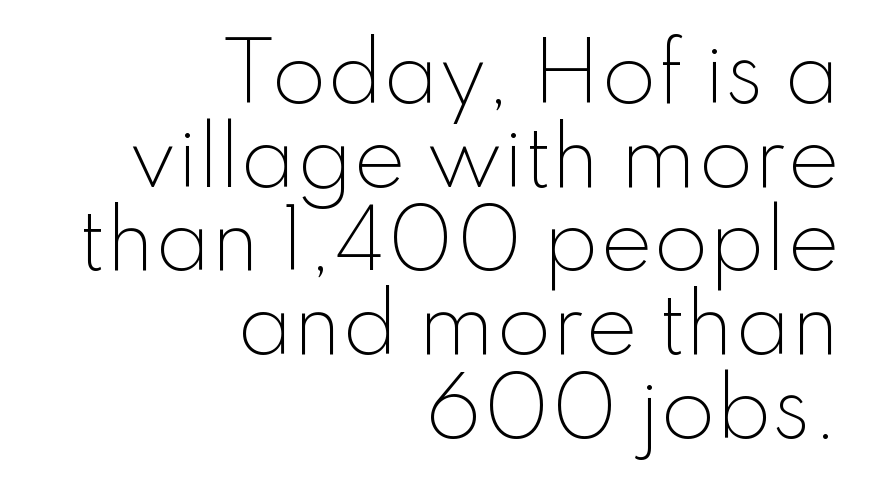
Q: Is the text bold? A: No.
Q: Is the text italic (slanted)? A: No, it is upright.
Q: Is the typeface a serif or a sans-serif typeface? A: Sans-serif.
Q: Is the text underlined? A: No.
Q: How is the paragraph aligned? A: Right-aligned.
Q: Is the spacing between letters normal or unusually wide? A: Normal.
Q: Is the spacing between lines tight, normal or loose? A: Tight.
Q: Width (condensed, normal, or wide)? A: Normal.
Q: Stroke contrast? A: Low.
Q: x-height? A: Small.
Q: Monospaced? A: No.
